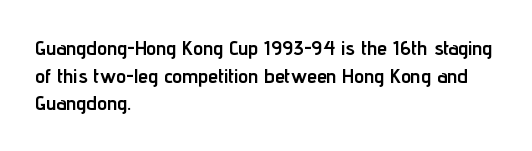
Q: Is the text bold? A: Yes.
Q: Is the text italic (slanted)? A: No, it is upright.
Q: Is the text underlined? A: No.
Q: How is the paragraph aligned? A: Left-aligned.
Q: Is the spacing between letters normal or unusually wide? A: Normal.
Q: Is the spacing between lines tight, normal or loose? A: Normal.
